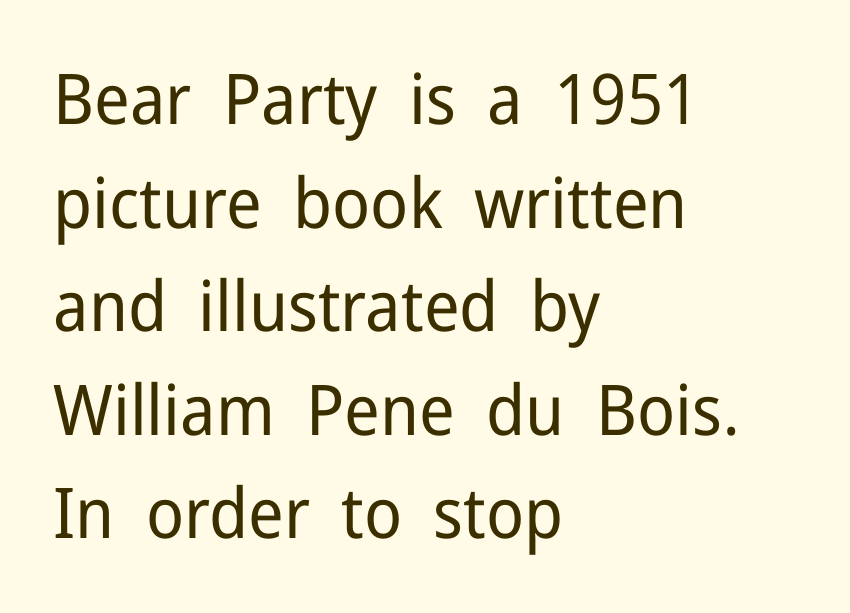
Q: Is the text bold? A: No.
Q: Is the text italic (slanted)? A: No, it is upright.
Q: Is the typeface a serif or a sans-serif typeface? A: Sans-serif.
Q: Is the text underlined? A: No.
Q: How is the paragraph aligned? A: Left-aligned.
Q: Is the spacing between letters normal or unusually wide? A: Normal.
Q: Is the spacing between lines tight, normal or loose? A: Normal.
Q: Width (condensed, normal, or wide)? A: Normal.
Q: Stroke contrast? A: Low.
Q: x-height? A: Medium.
Q: Monospaced? A: No.
